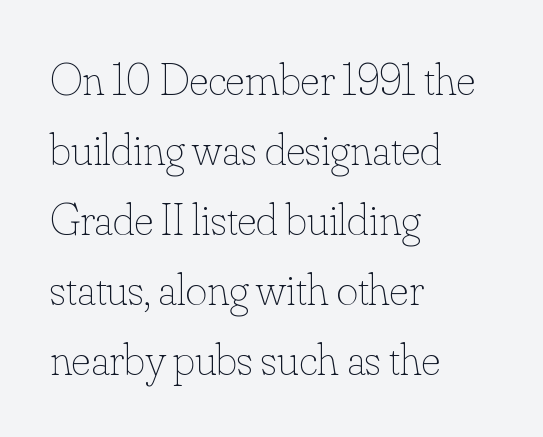
The image shows 46 px thin type, upright; set left-aligned, normal line spacing (1.52x), normal letter spacing, not underlined; low stroke contrast and a small x-height.
